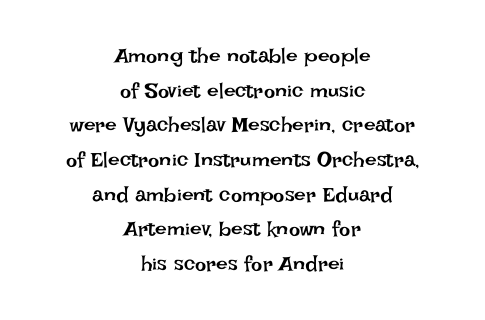
Q: Is the text bold? A: No.
Q: Is the text italic (slanted)? A: No, it is upright.
Q: Is the text underlined? A: No.
Q: How is the paragraph aligned? A: Centered.
Q: Is the spacing between letters normal or unusually wide? A: Normal.
Q: Is the spacing between lines tight, normal or loose? A: Normal.
